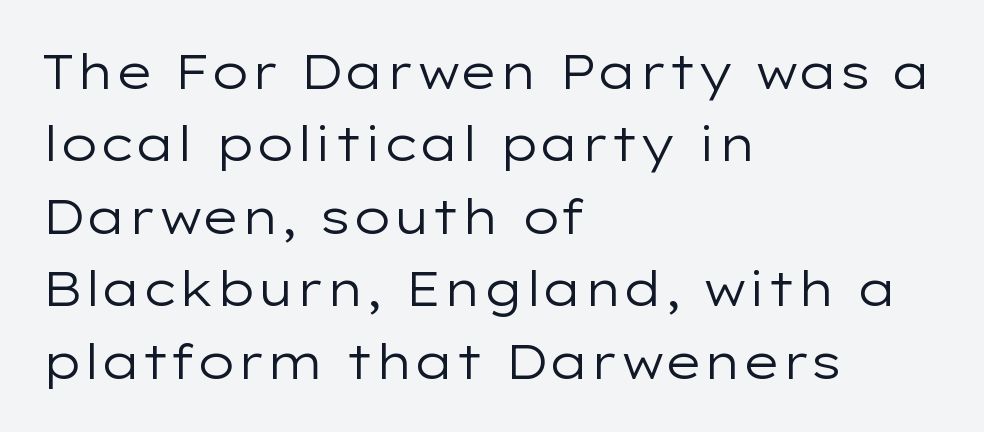
{"serif": "no", "italic": "no", "bold": "no", "weight": "regular", "width": "wide", "stroke_contrast": "low", "x_height": "medium", "monospaced": "no", "underline": "no", "align": "left", "line_spacing": "normal", "line_spacing_ratio": 1.51, "letter_spacing": "normal", "letter_spacing_em": 0.0, "glyph_px": 48}
